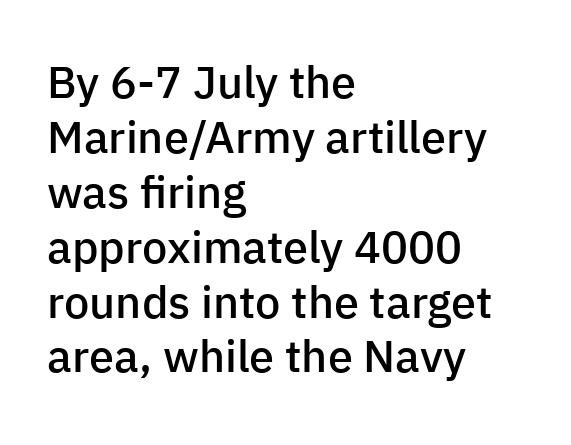
The lines in this sample share a left origin and differ only in where they stop. Letterform terminals end flat and unadorned throughout the passage. Every character sits straight up, as roman type does. These words are printed semibold, heavier than regular yet not bold. Check under the words: just untouched page.
